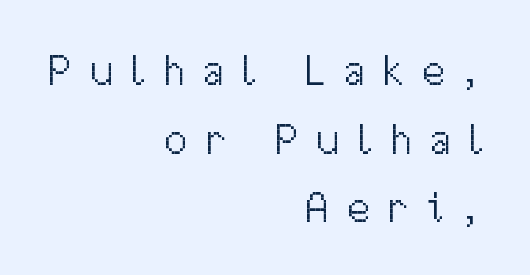
Q: Is the text bold? A: No.
Q: Is the text italic (slanted)? A: No, it is upright.
Q: Is the typeface a serif or a sans-serif typeface? A: Sans-serif.
Q: Is the text underlined? A: No.
Q: How is the paragraph aligned? A: Right-aligned.
Q: Is the spacing between letters normal or unusually wide? A: Unusually wide.
Q: Is the spacing between lines tight, normal or loose? A: Normal.
Q: Width (condensed, normal, or wide)? A: Normal.
Q: Stroke contrast? A: Medium.
Q: x-height? A: Medium.
Q: Monospaced? A: No.
